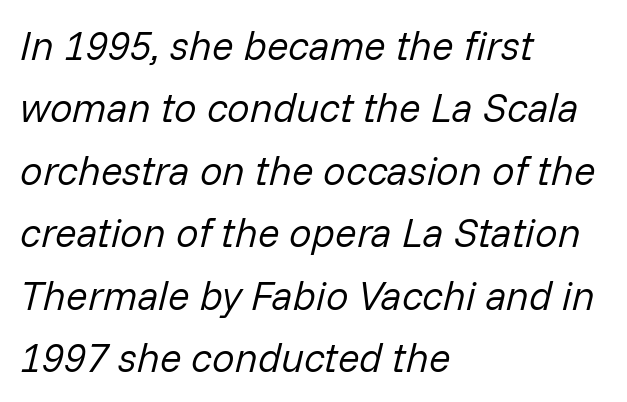
The image shows 40 px regular-weight type, italic (leaning right); set left-aligned, normal line spacing (1.56x), normal letter spacing, not underlined; low stroke contrast and a medium x-height.
